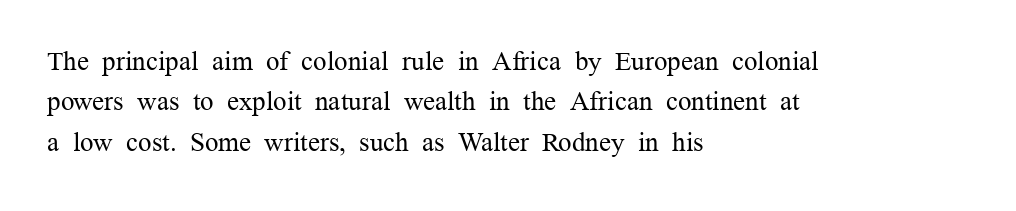
The passage shown stacks its lines at a standard gap. Students, note that the glyphs here touch the page at normal intervals. This reads as an unemphasized weight, regular at the heaviest. Typeset ragged right — the left edge is the straight one. No italicization has been applied; the sample stays upright.
